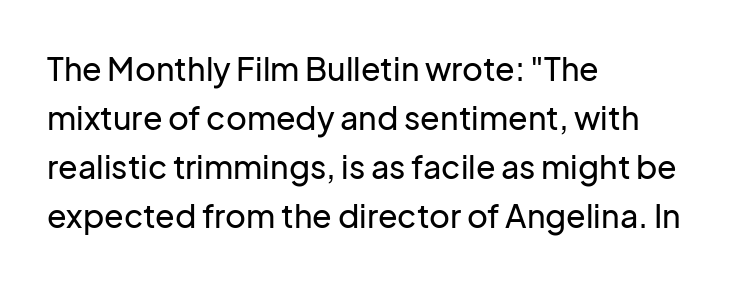
{"serif": "no", "italic": "no", "width": "normal", "stroke_contrast": "low", "x_height": "medium", "monospaced": "no", "underline": "no", "align": "left", "line_spacing": "normal", "line_spacing_ratio": 1.53, "letter_spacing": "normal", "letter_spacing_em": 0.0, "glyph_px": 32}
